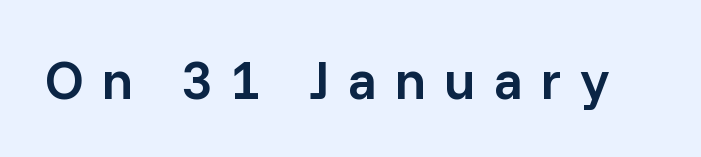
The image shows 55 px semibold sans-serif type, upright; set unusually wide letter spacing (+0.32 em), not underlined; low stroke contrast and a medium x-height.
